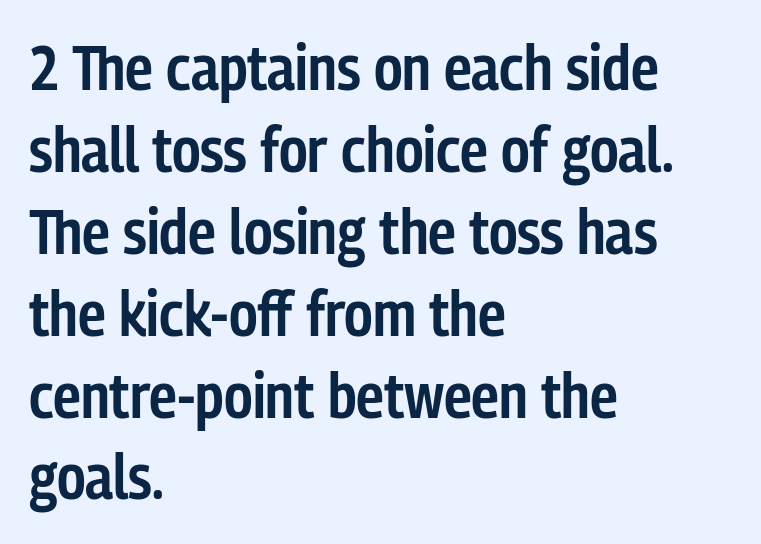
{"serif": "no", "italic": "no", "bold": "semi", "weight": "semibold", "width": "condensed", "stroke_contrast": "low", "x_height": "medium", "monospaced": "no", "underline": "no", "align": "left", "line_spacing": "normal", "line_spacing_ratio": 1.3, "letter_spacing": "normal", "letter_spacing_em": 0.0, "glyph_px": 63}
